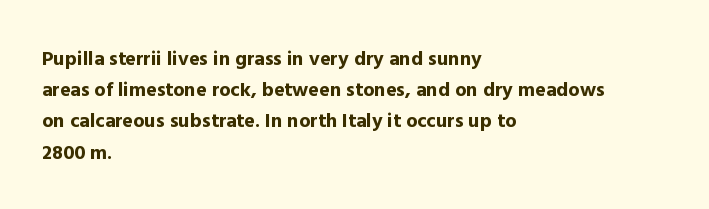
The image shows 20 px bold type, upright; set left-aligned, normal line spacing (1.56x), normal letter spacing, not underlined.
